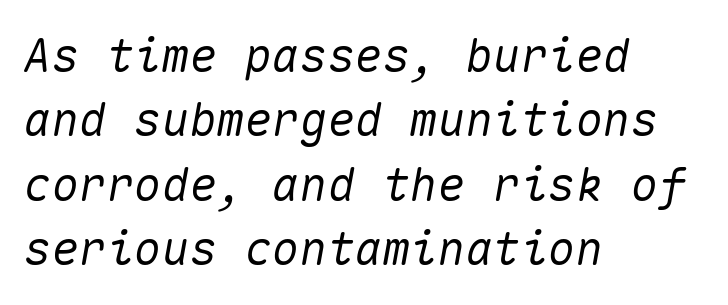
{"italic": "yes", "lean": "right", "slant_degrees": 10, "width": "normal", "stroke_contrast": "medium", "x_height": "medium", "monospaced": "yes", "underline": "no", "align": "left", "line_spacing": "normal", "line_spacing_ratio": 1.4, "letter_spacing": "normal", "letter_spacing_em": 0.0, "glyph_px": 46}
